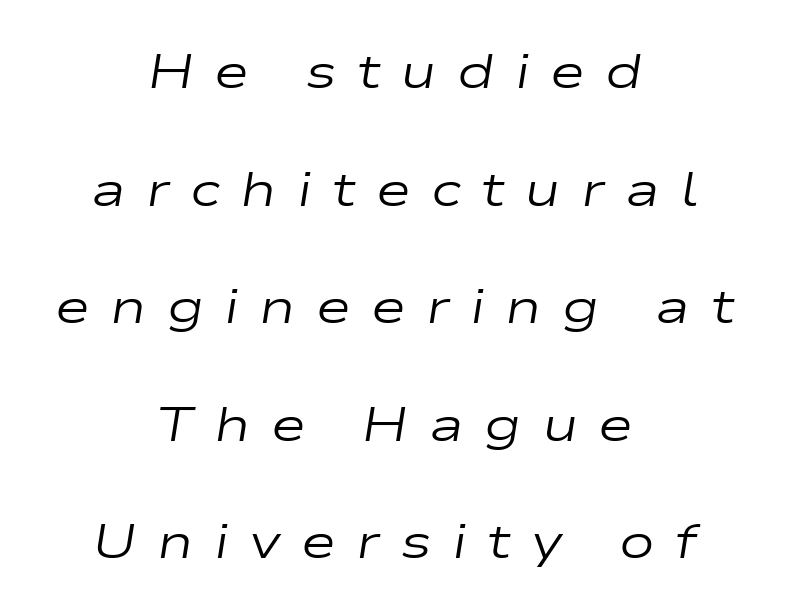
The image shows 48 px regular-weight, wide type, italic (leaning right); set centered, loose line spacing (2.45x), unusually wide letter spacing (+0.42 em), not underlined; low stroke contrast and a medium x-height.
